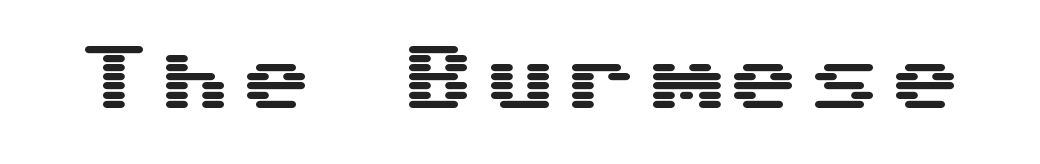
{"serif": "no", "italic": "no", "width": "wide", "stroke_contrast": "medium", "x_height": "medium", "underline": "no", "glyph_px": 73}
